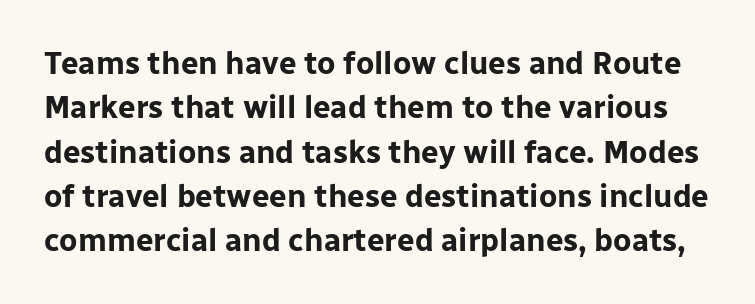
Q: Is the text bold? A: Yes.
Q: Is the text italic (slanted)? A: No, it is upright.
Q: Is the typeface a serif or a sans-serif typeface? A: Sans-serif.
Q: Is the text underlined? A: No.
Q: Is the spacing between letters normal or unusually wide? A: Normal.
Q: Is the spacing between lines tight, normal or loose? A: Normal.
Q: Width (condensed, normal, or wide)? A: Normal.
Q: Stroke contrast? A: Low.
Q: x-height? A: Medium.
Q: Monospaced? A: No.
